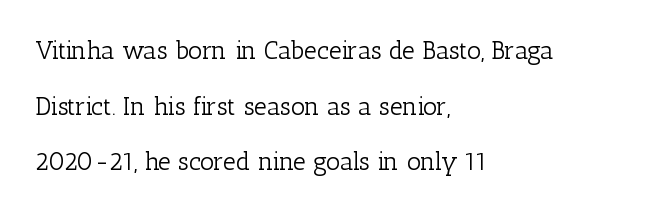
The image shows 25 px text type, upright; set left-aligned, loose line spacing (2.23x), normal letter spacing, not underlined.
